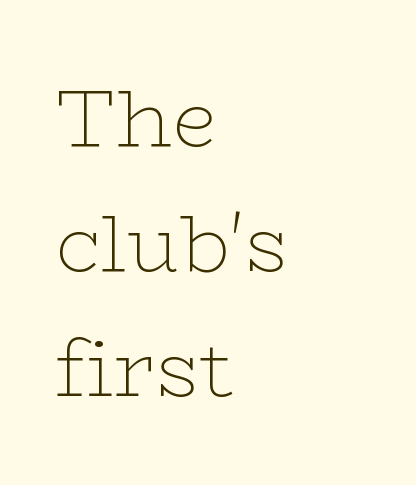
Here the designer chose a conventional face with non-uniform glyph widths. No italicization has been applied; the sample stays upright. All the whitespace from short lines collects on the right. Nothing heavy about these letters — not bold at all. Look at the bottom of the vertical strokes: they flare into serifs here. Any mark beneath the type? The region is blank.
